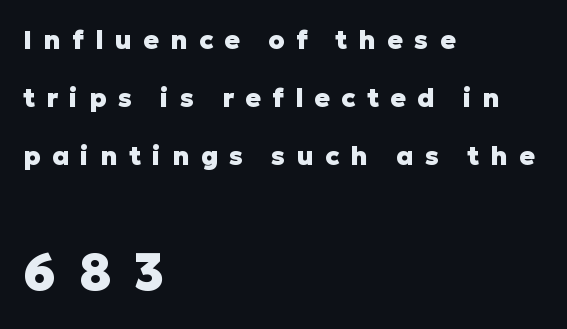
{"serif": "no", "italic": "no", "bold": "yes", "weight": "heavy", "width": "normal", "stroke_contrast": "low", "x_height": "medium", "monospaced": "no", "underline": "no", "align": "left", "line_spacing": "loose", "line_spacing_ratio": 2.24, "letter_spacing": "wide", "letter_spacing_em": 0.43, "larger_block": "second", "size_ratio": 2.0, "glyph_px": 52}
